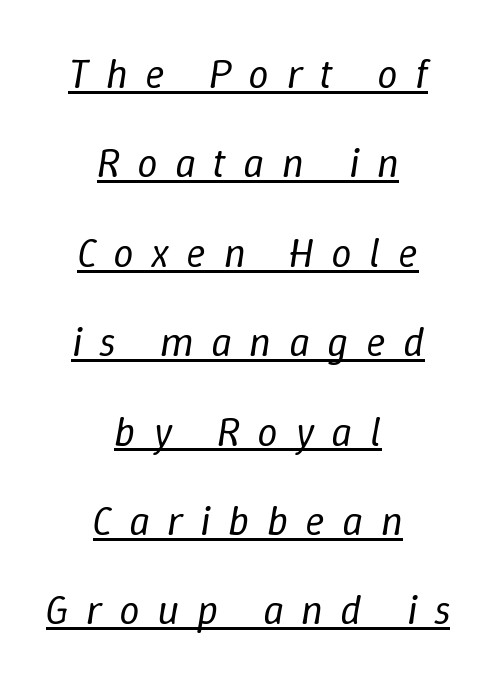
The image shows 41 px regular-weight type, italic (leaning right); set centered, loose line spacing (2.18x), unusually wide letter spacing (+0.42 em), underlined; low stroke contrast and a medium x-height.
